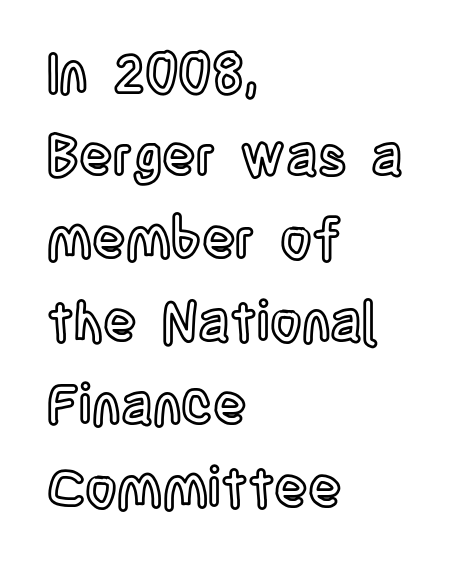
The image shows 55 px condensed type, upright; set left-aligned, normal line spacing (1.51x), normal letter spacing, not underlined; a large x-height.
